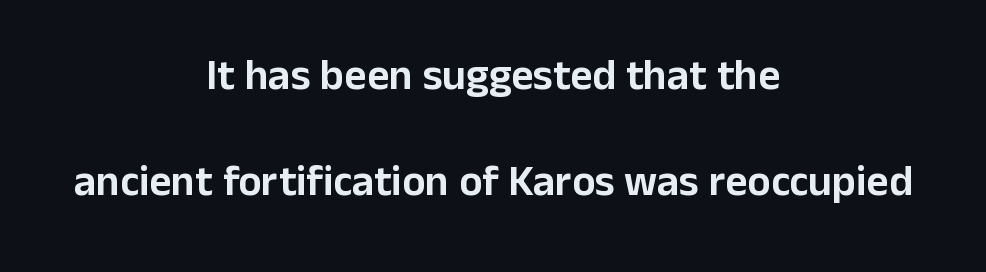
{"serif": "no", "italic": "no", "width": "normal", "stroke_contrast": "low", "x_height": "medium", "monospaced": "no", "underline": "no", "align": "center", "line_spacing": "loose", "line_spacing_ratio": 2.47, "letter_spacing": "normal", "letter_spacing_em": 0.0, "glyph_px": 43}
